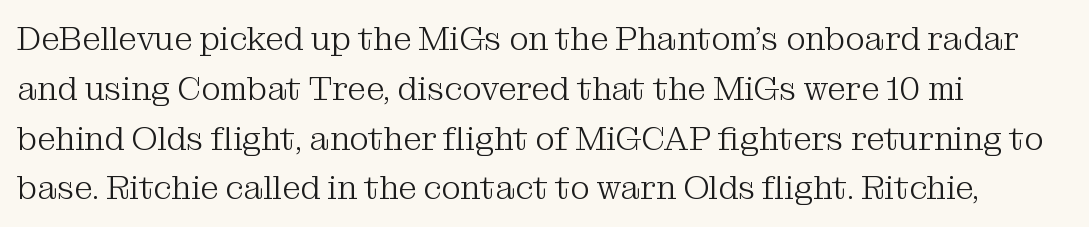
{"serif": "yes", "italic": "no", "bold": "no", "weight": "light", "width": "normal", "stroke_contrast": "medium", "x_height": "medium", "monospaced": "no", "underline": "no", "align": "left", "line_spacing": "normal", "line_spacing_ratio": 1.51, "letter_spacing": "normal", "letter_spacing_em": 0.0, "glyph_px": 33}
